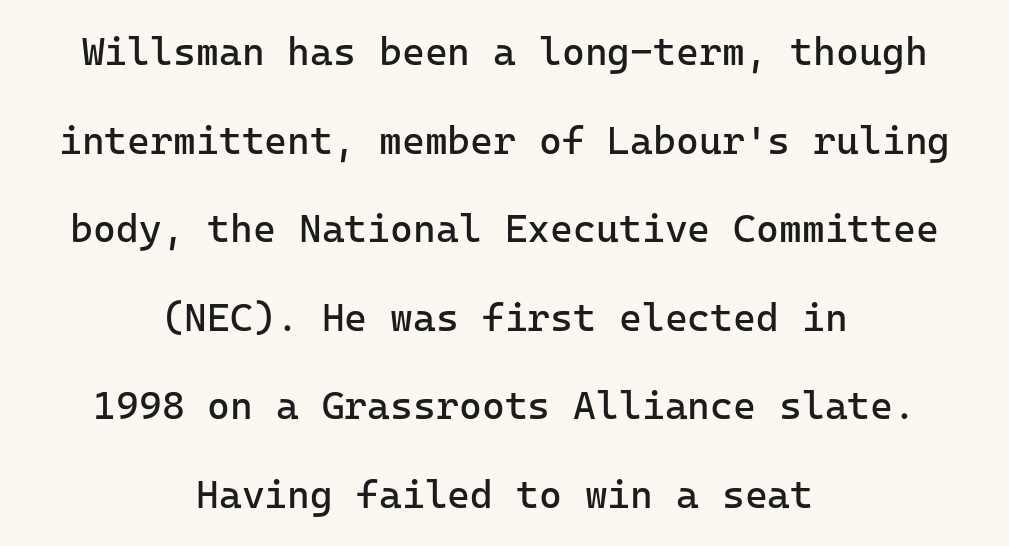
Each line is balanced around a shared central axis. Looks like terminal output: every glyph gets an equal slot. Default kerning and tracking; the words read as compact shapes. Horizontal bands of white between lines are thick stripes. If you drew a line through each stem, it would be perfectly vertical.
